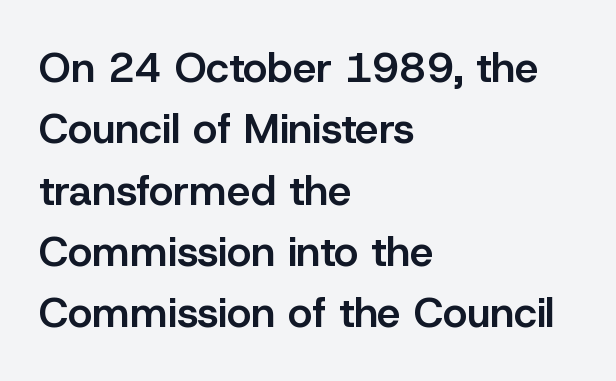
{"serif": "no", "italic": "no", "bold": "semi", "weight": "semibold", "width": "normal", "stroke_contrast": "low", "x_height": "medium", "monospaced": "no", "underline": "no", "align": "left", "line_spacing": "normal", "line_spacing_ratio": 1.46, "letter_spacing": "normal", "letter_spacing_em": 0.0, "glyph_px": 42}
